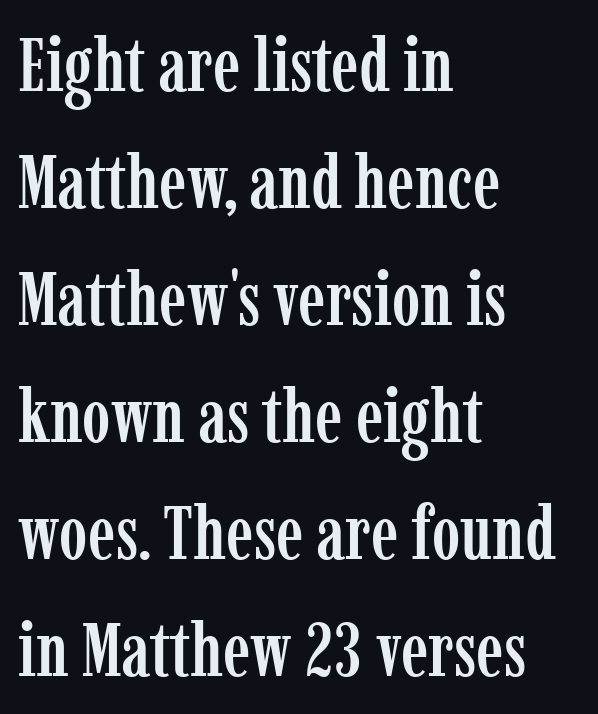
{"serif": "yes", "italic": "no", "width": "condensed", "stroke_contrast": "low", "x_height": "medium", "monospaced": "no", "underline": "no", "align": "left", "line_spacing": "normal", "line_spacing_ratio": 1.54, "letter_spacing": "normal", "letter_spacing_em": 0.0, "glyph_px": 76}
